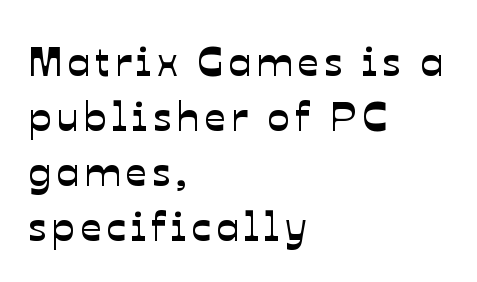
Q: Is the typeface a serif or a sans-serif typeface? A: Sans-serif.
Q: Is the text underlined? A: No.
Q: How is the paragraph aligned? A: Left-aligned.
Q: Is the spacing between lines tight, normal or loose? A: Normal.
Q: Width (condensed, normal, or wide)? A: Normal.
Q: Stroke contrast? A: Low.
Q: x-height? A: Medium.
Q: Monospaced? A: No.
